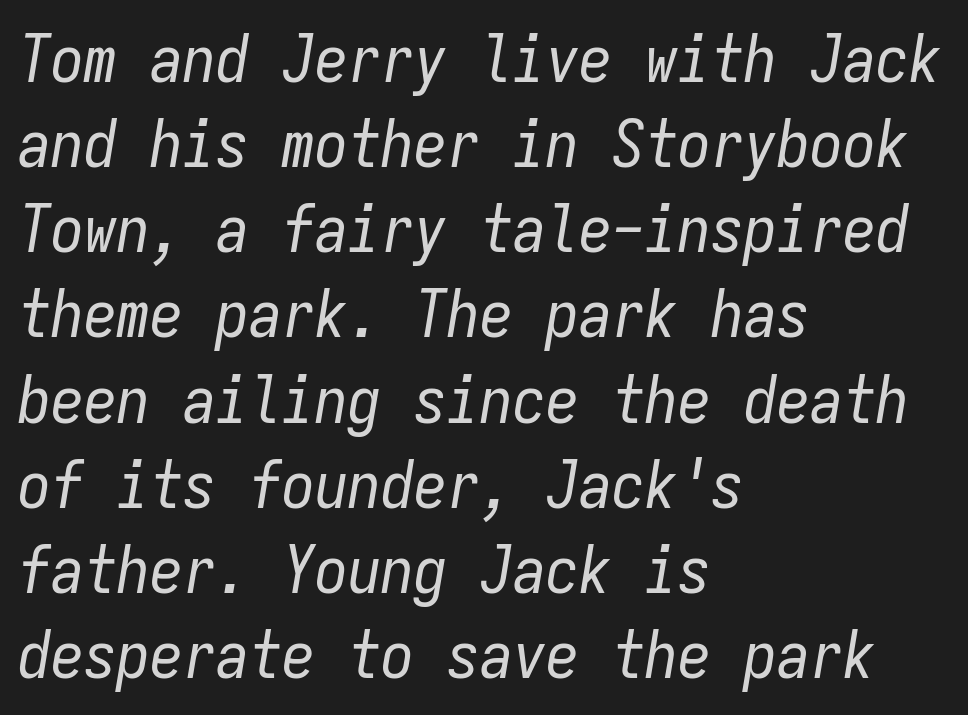
Think of a typewriter: that constant character pitch is what you see here. Leading matches the norm, producing a regular column. A student would call this left alignment; a typographer would say flush left, rag right. Tracking value appears to be zero — textbook default spacing. If you drew a line through each stem, it would be angled. Any mark beneath the type? The region is blank.
